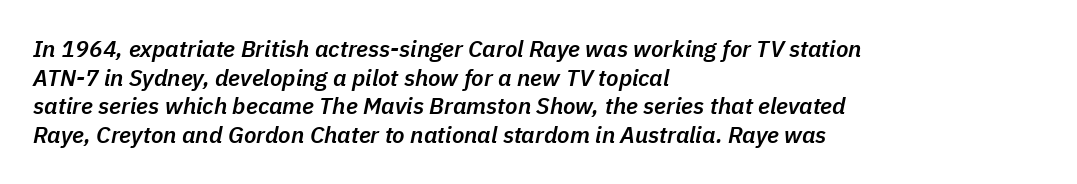
Caption: semibold face, moderately heavy strokes. Caption: standard tracking, unaltered. If you drew a line through each stem, it would be angled. This rendering uses left alignment, leaving the right contour irregular. These lines sit exactly where default settings would place them.
